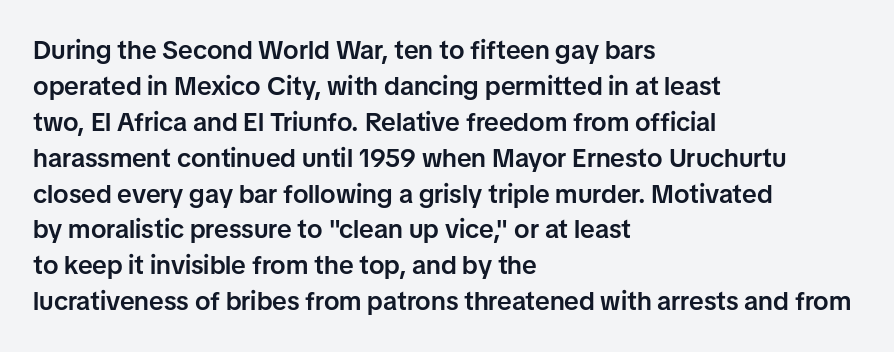
{"italic": "no", "bold": "semi", "underline": "no", "align": "left", "line_spacing": "normal", "line_spacing_ratio": 1.38, "letter_spacing": "normal", "letter_spacing_em": 0.0, "glyph_px": 26}
